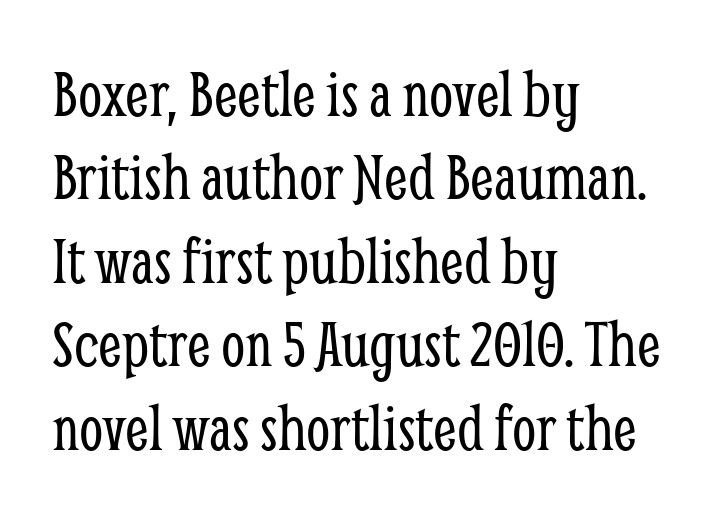
The image shows 69 px light, condensed serif type, upright; set left-aligned, line spacing 1.21x, normal letter spacing, not underlined; low stroke contrast and a medium x-height.
